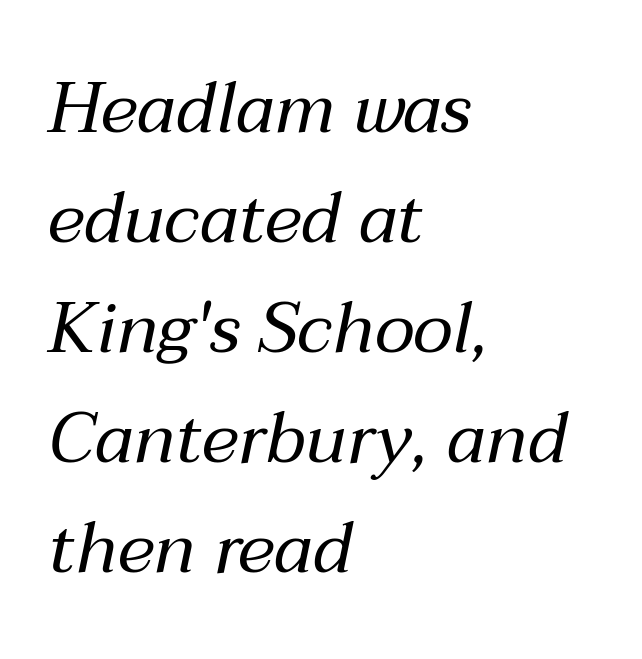
Q: Is the text bold? A: No.
Q: Is the text italic (slanted)? A: Yes, it leans right by about 12 degrees.
Q: Is the text underlined? A: No.
Q: How is the paragraph aligned? A: Left-aligned.
Q: Is the spacing between letters normal or unusually wide? A: Normal.
Q: Is the spacing between lines tight, normal or loose? A: Normal.
Q: Width (condensed, normal, or wide)? A: Normal.
Q: Stroke contrast? A: Medium.
Q: x-height? A: Medium.
Q: Monospaced? A: No.
